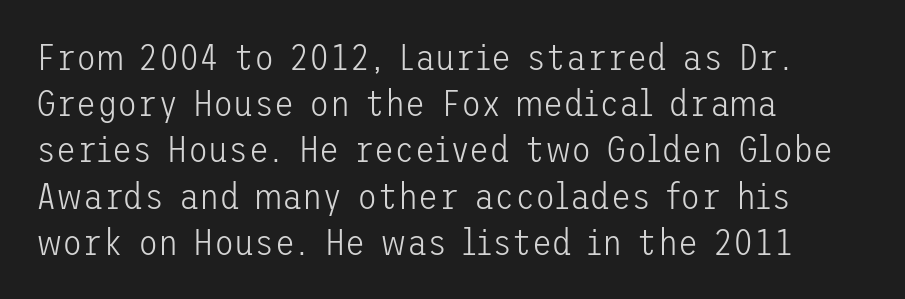
{"serif": "no", "italic": "no", "bold": "no", "weight": "light", "width": "normal", "stroke_contrast": "low", "x_height": "medium", "underline": "no", "align": "left", "line_spacing": "normal", "line_spacing_ratio": 1.25, "letter_spacing": "normal", "letter_spacing_em": 0.0, "glyph_px": 37}
